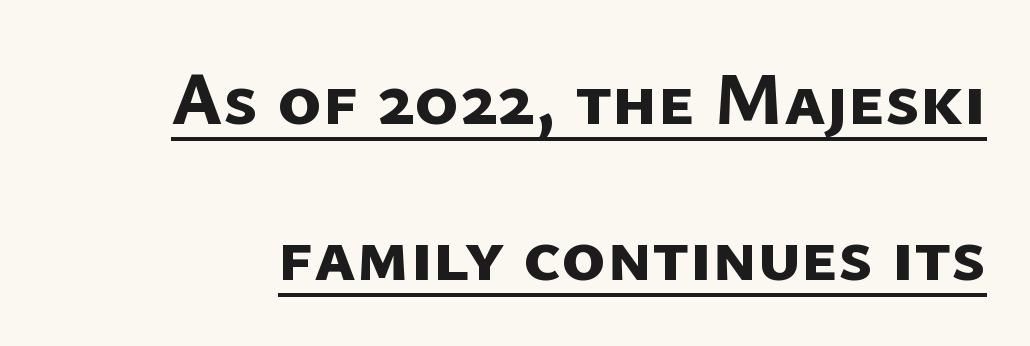
Q: Is the text bold? A: Yes.
Q: Is the typeface a serif or a sans-serif typeface? A: Sans-serif.
Q: Is the text underlined? A: Yes.
Q: Is the spacing between letters normal or unusually wide? A: Normal.
Q: Is the spacing between lines tight, normal or loose? A: Loose.
Q: Width (condensed, normal, or wide)? A: Normal.
Q: Stroke contrast? A: Low.
Q: x-height? A: Medium.
Q: Monospaced? A: No.
